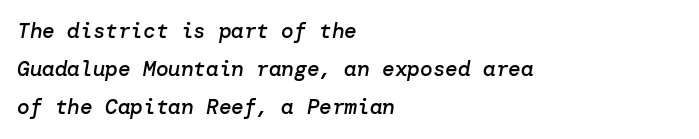
Q: Is the text bold? A: Semi-bold.
Q: Is the text italic (slanted)? A: Yes, it leans right by about 10 degrees.
Q: Is the text underlined? A: No.
Q: How is the paragraph aligned? A: Left-aligned.
Q: Is the spacing between letters normal or unusually wide? A: Normal.
